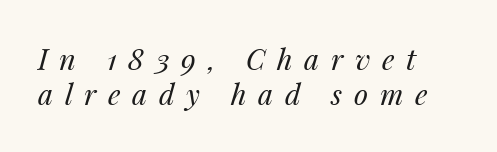
The passage is arranged the way most books set body copy — flush left. Spacing verdict: proportional, widths tailored to each character. A light-to-regular cut is what we see here. Italic? Definitely — the glyphs are oblique. Each word looks stretched out because of the extra space between its letters.
